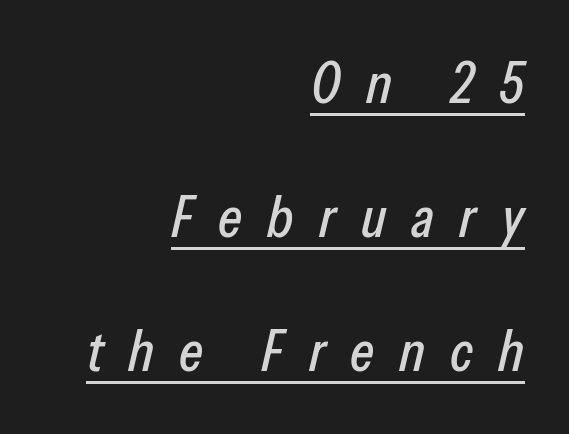
The passage shown is underscored from start to finish. Think of a printed novel: that variable character pitch is what you see here. Substantial extra tracking has been applied to these lines. Italic? Definitely — the glyphs are oblique. The rendering uses a large line-height, opening up the rows.
